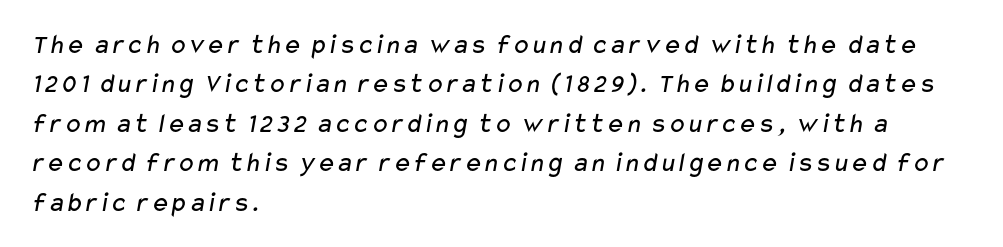
The image shows 28 px regular-weight, wide sans-serif type; set left-aligned, normal line spacing (1.41x), normal letter spacing, not underlined; low stroke contrast and a medium x-height.
